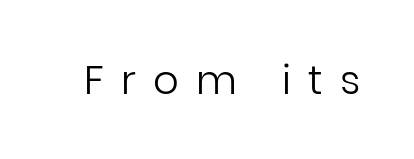
The image shows 40 px regular-weight sans-serif type, upright; set unusually wide letter spacing (+0.43 em), not underlined; low stroke contrast and a medium x-height.
